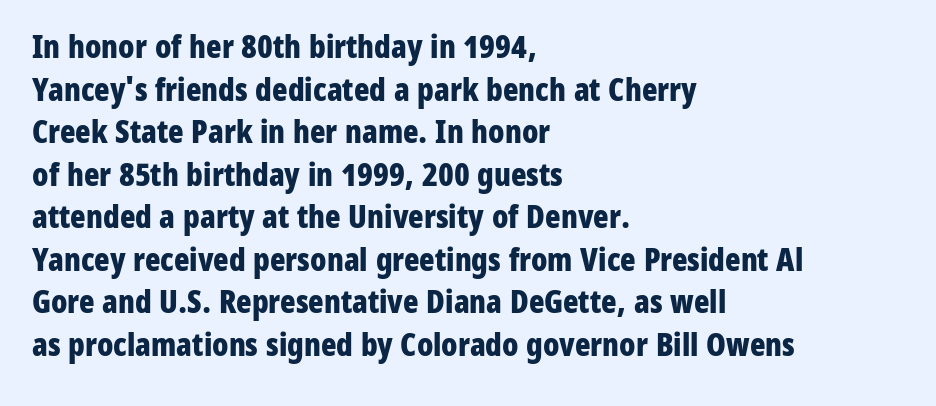
The image shows 32 px bold, condensed sans-serif type, upright; set left-aligned, normal line spacing (1.33x), normal letter spacing, not underlined; low stroke contrast and a medium x-height.
